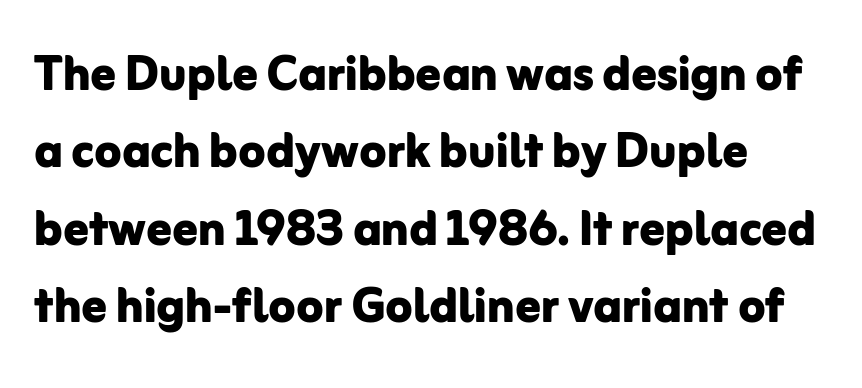
Q: Is the text bold? A: Yes.
Q: Is the text italic (slanted)? A: No, it is upright.
Q: Is the typeface a serif or a sans-serif typeface? A: Sans-serif.
Q: Is the text underlined? A: No.
Q: How is the paragraph aligned? A: Left-aligned.
Q: Is the spacing between letters normal or unusually wide? A: Normal.
Q: Is the spacing between lines tight, normal or loose? A: Normal.
Q: Width (condensed, normal, or wide)? A: Normal.
Q: Stroke contrast? A: Low.
Q: x-height? A: Medium.
Q: Monospaced? A: No.
